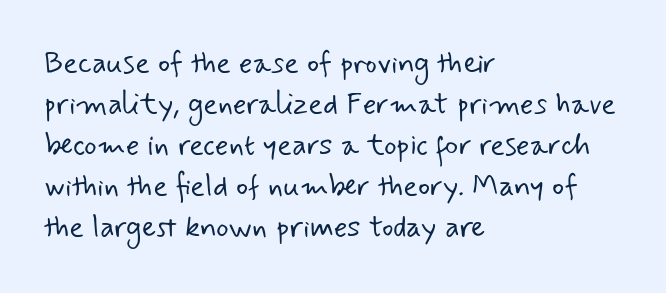
{"serif": "no", "bold": "no", "weight": "light", "width": "normal", "stroke_contrast": "low", "x_height": "small", "monospaced": "no", "underline": "no", "align": "left", "line_spacing": "normal", "line_spacing_ratio": 1.37, "letter_spacing": "normal", "letter_spacing_em": 0.0, "glyph_px": 30}
